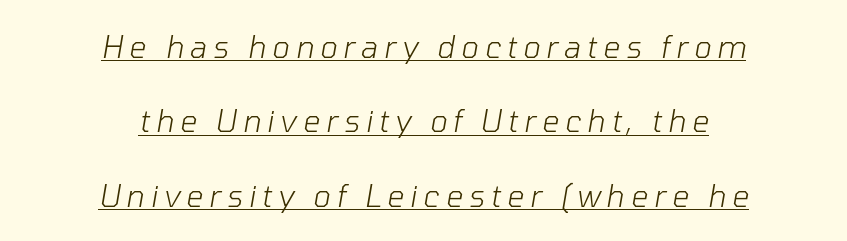
Q: Is the text bold? A: No.
Q: Is the text italic (slanted)? A: Yes, it leans right by about 10 degrees.
Q: Is the text underlined? A: Yes.
Q: How is the paragraph aligned? A: Centered.
Q: Is the spacing between letters normal or unusually wide? A: Unusually wide.
Q: Is the spacing between lines tight, normal or loose? A: Loose.
Q: Width (condensed, normal, or wide)? A: Normal.
Q: Stroke contrast? A: Low.
Q: x-height? A: Medium.
Q: Monospaced? A: No.
